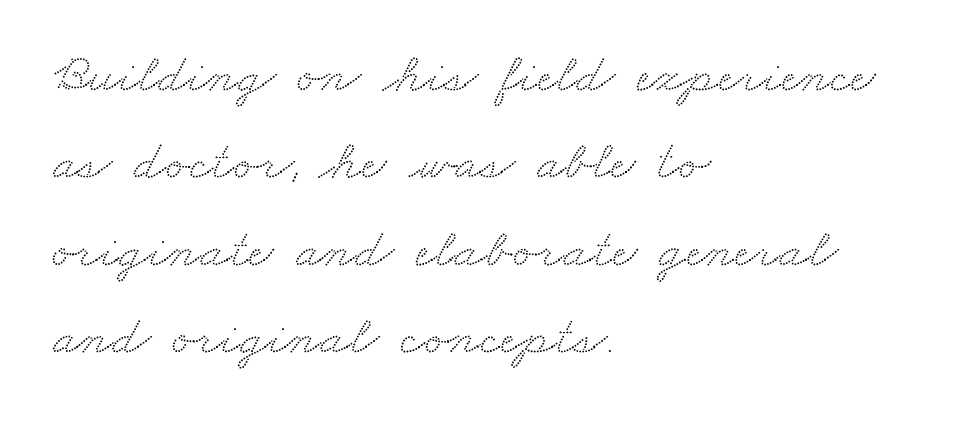
{"serif": "yes", "width": "wide", "stroke_contrast": "medium", "x_height": "small", "monospaced": "no", "underline": "no", "align": "left", "line_spacing": "normal", "line_spacing_ratio": 1.59, "letter_spacing": "normal", "letter_spacing_em": 0.0, "glyph_px": 55}
